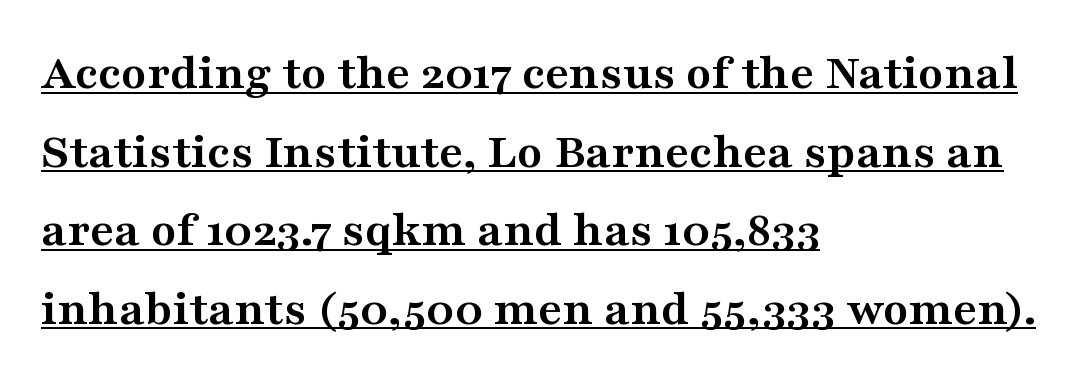
{"serif": "yes", "italic": "no", "bold": "yes", "weight": "semibold", "width": "wide", "stroke_contrast": "medium", "x_height": "medium", "monospaced": "no", "underline": "yes", "align": "left", "line_spacing": "normal", "line_spacing_ratio": 1.51, "letter_spacing": "normal", "letter_spacing_em": 0.0, "glyph_px": 52}
